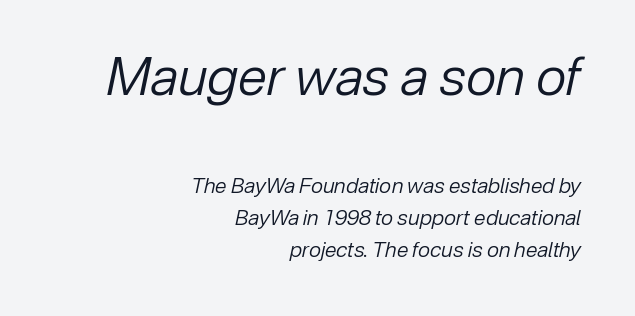
{"italic": "yes", "lean": "right", "slant_degrees": 12, "bold": "no", "weight": "regular", "width": "normal", "stroke_contrast": "low", "x_height": "medium", "monospaced": "no", "underline": "no", "align": "right", "line_spacing": "normal", "line_spacing_ratio": 1.51, "letter_spacing": "normal", "letter_spacing_em": 0.0, "larger_block": "first", "size_ratio": 2.52, "glyph_px": 53}
